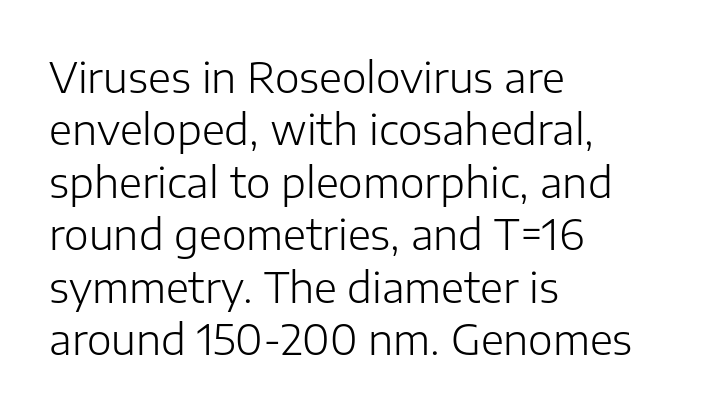
Q: Is the text bold? A: No.
Q: Is the text italic (slanted)? A: No, it is upright.
Q: Is the typeface a serif or a sans-serif typeface? A: Sans-serif.
Q: Is the text underlined? A: No.
Q: How is the paragraph aligned? A: Left-aligned.
Q: Is the spacing between letters normal or unusually wide? A: Normal.
Q: Is the spacing between lines tight, normal or loose? A: Normal.
Q: Width (condensed, normal, or wide)? A: Normal.
Q: Stroke contrast? A: Low.
Q: x-height? A: Medium.
Q: Monospaced? A: No.
